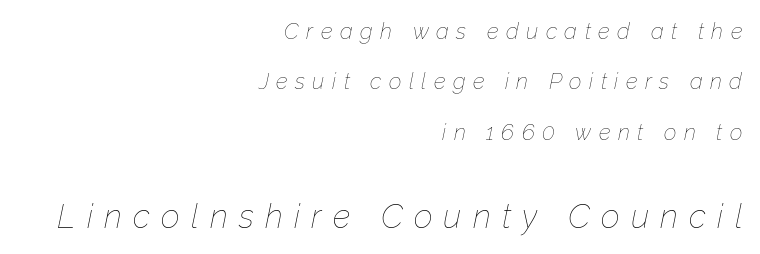
Q: Is the text bold? A: No.
Q: Is the text italic (slanted)? A: Yes, it leans right by about 12 degrees.
Q: Is the text underlined? A: No.
Q: How is the paragraph aligned? A: Right-aligned.
Q: Is the spacing between letters normal or unusually wide? A: Unusually wide.
Q: Is the spacing between lines tight, normal or loose? A: Loose.
Q: Which block of text is set in a larger size, the first (top) or the second (bottom)? A: The second (bottom) one.
Q: Width (condensed, normal, or wide)? A: Normal.
Q: Stroke contrast? A: Low.
Q: x-height? A: Medium.
Q: Monospaced? A: No.
